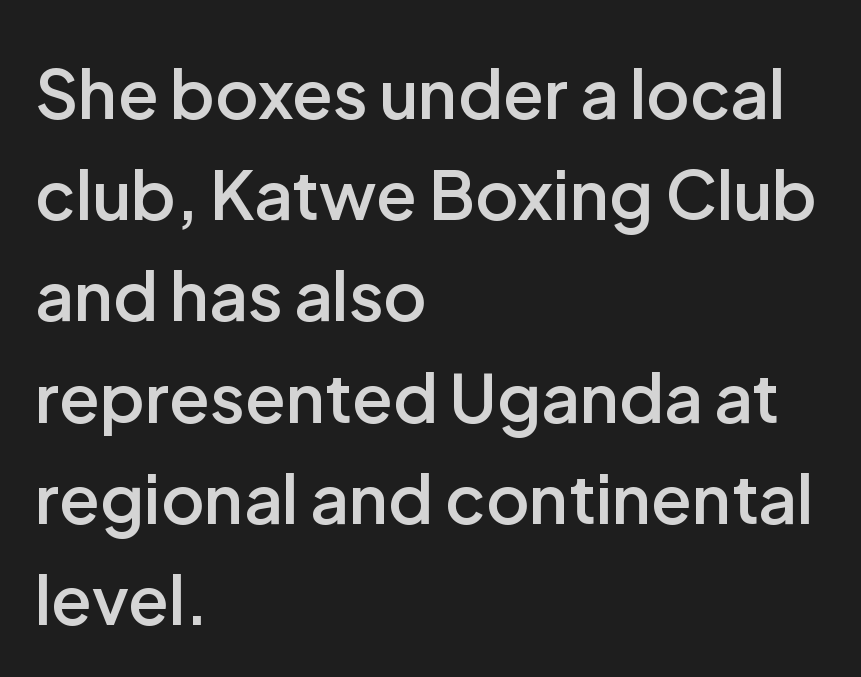
{"serif": "no", "italic": "no", "bold": "semi", "weight": "semibold", "width": "normal", "stroke_contrast": "low", "x_height": "medium", "monospaced": "no", "underline": "no", "align": "left", "line_spacing": "normal", "line_spacing_ratio": 1.51, "letter_spacing": "normal", "letter_spacing_em": 0.0, "glyph_px": 67}
